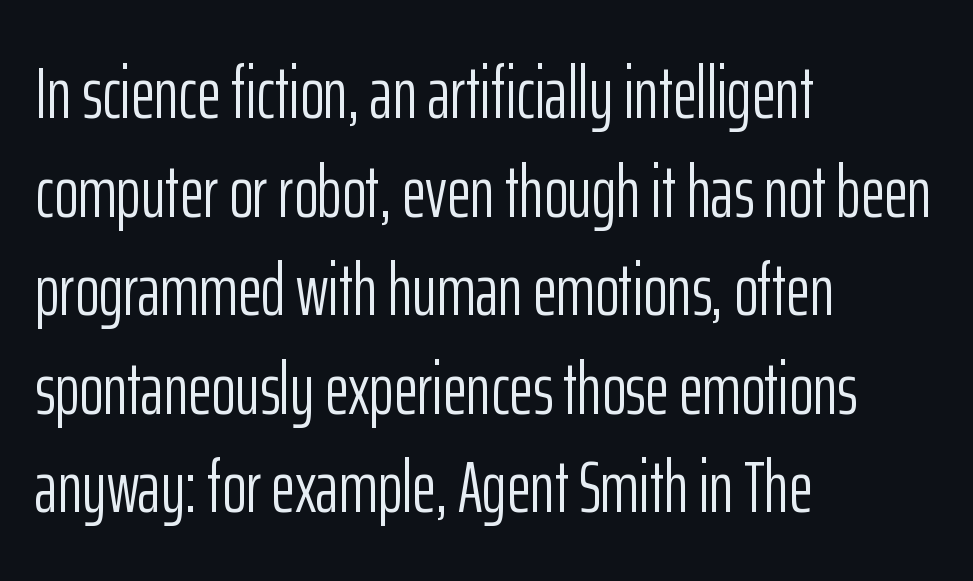
{"serif": "no", "italic": "no", "bold": "no", "weight": "light", "width": "condensed", "stroke_contrast": "low", "x_height": "medium", "monospaced": "no", "underline": "no", "align": "left", "line_spacing": "normal", "line_spacing_ratio": 1.35, "letter_spacing": "normal", "letter_spacing_em": 0.0, "glyph_px": 73}
